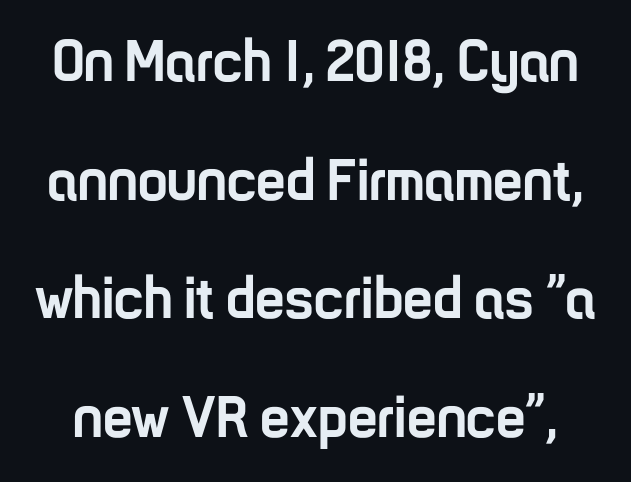
Is this a sans? Yes — the strokes have no serifs. Pretty heavy lettering here — definitely bold. Notice the wide empty band between every row — that's loose leading. Is there any slant? The stems are plumb.
